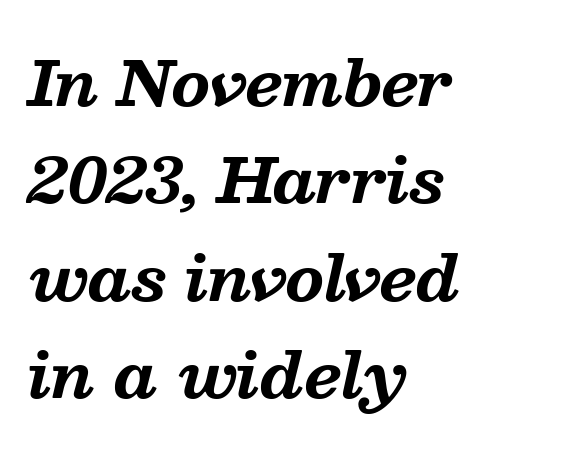
{"serif": "yes", "italic": "yes", "lean": "right", "slant_degrees": 13, "bold": "yes", "weight": "bold", "width": "normal", "stroke_contrast": "medium", "x_height": "medium", "monospaced": "no", "underline": "no", "align": "left", "line_spacing": "normal", "line_spacing_ratio": 1.57, "letter_spacing": "normal", "letter_spacing_em": 0.0, "glyph_px": 62}
